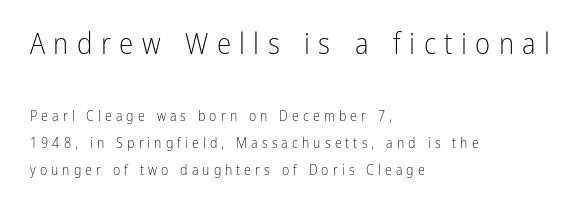
The rendering uses natural spacing where letterforms have individual widths. Display-style spreading of the glyphs; the letterfit is very open. To sum up the face: it is a sans, with no serifs. Glance below the letters and you will spot only blank space. Stem width sits at or under what a default text font uses. A typesetter would call this leading open, well beyond the default.
